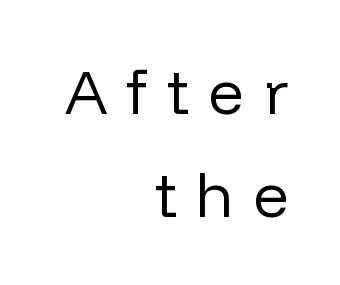
{"serif": "no", "italic": "no", "bold": "no", "weight": "regular", "width": "normal", "stroke_contrast": "low", "x_height": "medium", "monospaced": "no", "underline": "no", "align": "right", "line_spacing": "normal", "line_spacing_ratio": 1.66, "letter_spacing": "wide", "letter_spacing_em": 0.31, "glyph_px": 62}
